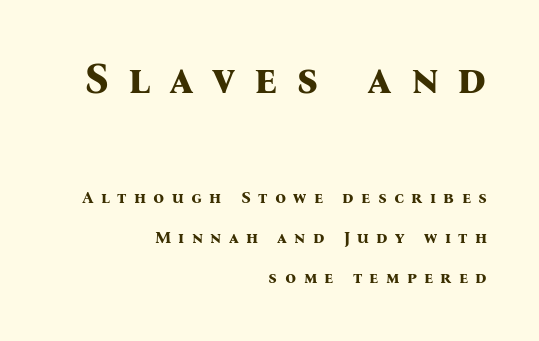
This sample has the flowing, uneven cadence of proportional lettering. These lines stack with their right ends in a neat column. Small tapered or slab feet sit at the stroke ends, so this counts as serif. In terms of posture, this sample is upright.
